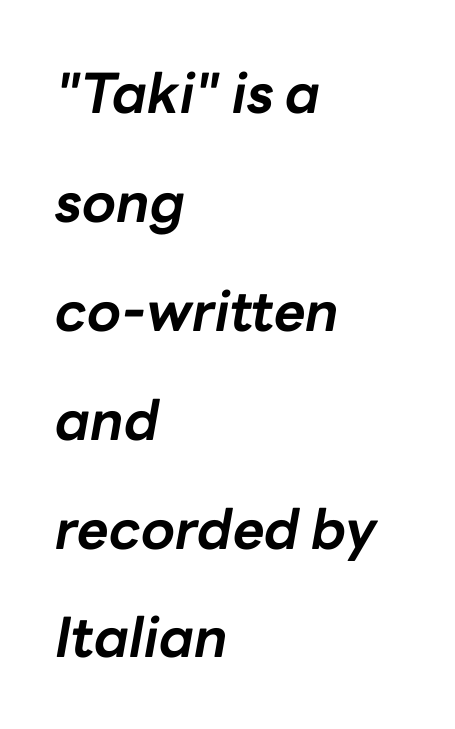
{"italic": "yes", "lean": "right", "slant_degrees": 10, "bold": "yes", "weight": "bold", "width": "normal", "stroke_contrast": "low", "x_height": "medium", "monospaced": "no", "underline": "no", "align": "left", "line_spacing": "loose", "line_spacing_ratio": 1.98, "letter_spacing": "normal", "letter_spacing_em": 0.0, "glyph_px": 55}
